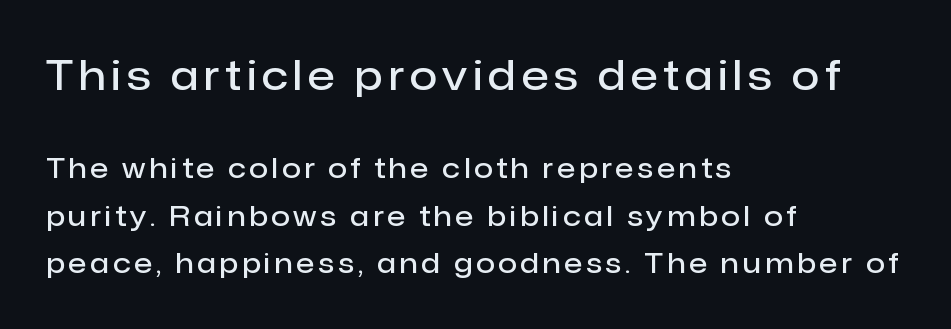
Q: Is the text bold? A: Semi-bold.
Q: Is the text italic (slanted)? A: No, it is upright.
Q: Is the typeface a serif or a sans-serif typeface? A: Sans-serif.
Q: Is the text underlined? A: No.
Q: How is the paragraph aligned? A: Left-aligned.
Q: Which block of text is set in a larger size, the first (top) or the second (bottom)? A: The first (top) one.
Q: Width (condensed, normal, or wide)? A: Normal.
Q: Stroke contrast? A: Low.
Q: x-height? A: Medium.
Q: Monospaced? A: No.
